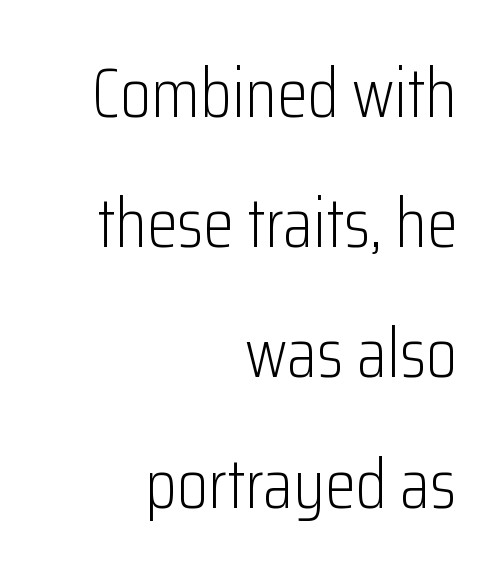
Q: Is the text bold? A: No.
Q: Is the text italic (slanted)? A: No, it is upright.
Q: Is the typeface a serif or a sans-serif typeface? A: Sans-serif.
Q: Is the text underlined? A: No.
Q: How is the paragraph aligned? A: Right-aligned.
Q: Is the spacing between letters normal or unusually wide? A: Normal.
Q: Width (condensed, normal, or wide)? A: Condensed.
Q: Stroke contrast? A: Low.
Q: x-height? A: Medium.
Q: Monospaced? A: No.
